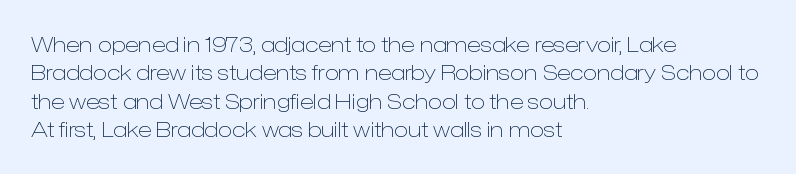
Evenly set lines give the paragraph a standard silhouette. Students, note that the glyphs here touch the page at normal intervals. In terms of posture, this sample is upright. Typeset ragged right — the left edge is the straight one.
